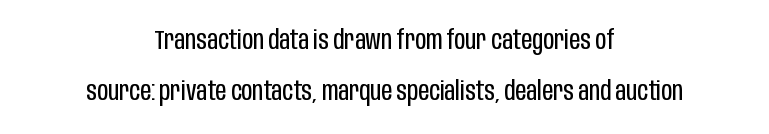
Q: Is the text bold? A: No.
Q: Is the text italic (slanted)? A: No, it is upright.
Q: Is the text underlined? A: No.
Q: How is the paragraph aligned? A: Centered.
Q: Is the spacing between letters normal or unusually wide? A: Normal.
